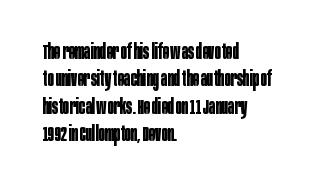
The image shows 21 px bold type, upright; set left-aligned, normal line spacing (1.3x), normal letter spacing, not underlined.
